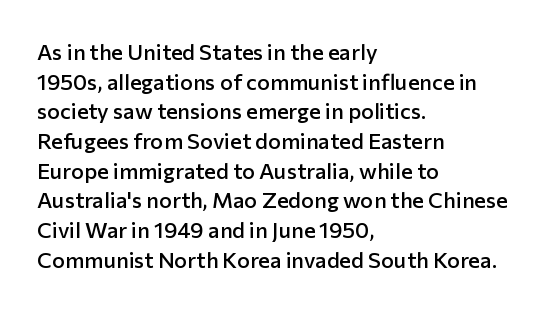
Q: Is the text bold? A: Semi-bold.
Q: Is the text italic (slanted)? A: No, it is upright.
Q: Is the text underlined? A: No.
Q: How is the paragraph aligned? A: Left-aligned.
Q: Is the spacing between letters normal or unusually wide? A: Normal.
Q: Is the spacing between lines tight, normal or loose? A: Normal.
